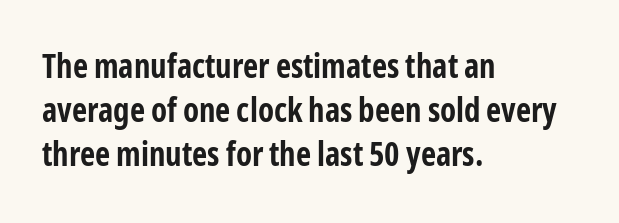
{"serif": "no", "italic": "no", "bold": "yes", "weight": "bold", "width": "condensed", "stroke_contrast": "low", "x_height": "medium", "monospaced": "no", "underline": "no", "align": "left", "line_spacing": "normal", "line_spacing_ratio": 1.33, "letter_spacing": "normal", "letter_spacing_em": 0.0, "glyph_px": 33}
